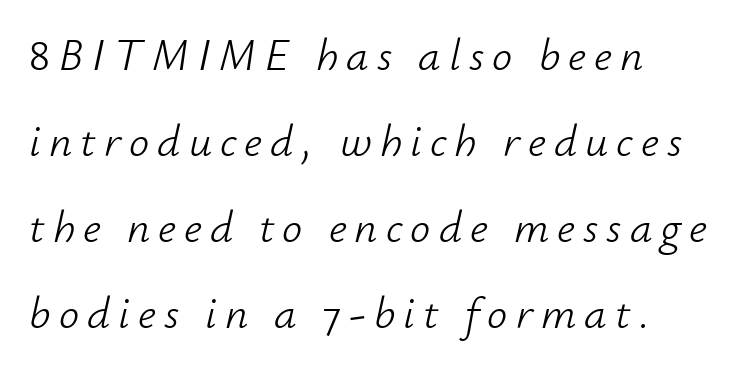
Q: Is the text bold? A: No.
Q: Is the text italic (slanted)? A: Yes, it leans right by about 12 degrees.
Q: Is the text underlined? A: No.
Q: How is the paragraph aligned? A: Left-aligned.
Q: Is the spacing between lines tight, normal or loose? A: Loose.
Q: Width (condensed, normal, or wide)? A: Normal.
Q: Stroke contrast? A: Low.
Q: x-height? A: Small.
Q: Monospaced? A: No.
